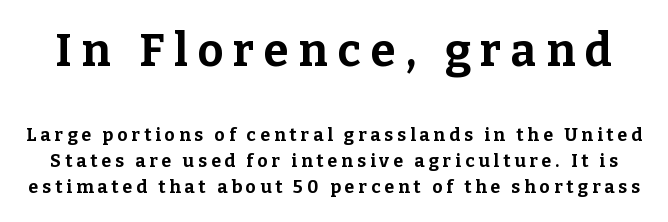
{"serif": "yes", "italic": "no", "bold": "yes", "weight": "bold", "width": "normal", "stroke_contrast": "low", "x_height": "medium", "monospaced": "no", "underline": "no", "line_spacing": "normal", "line_spacing_ratio": 1.45, "letter_spacing": "wide", "letter_spacing_em": 0.22, "larger_block": "first", "size_ratio": 2.5, "glyph_px": 45}
